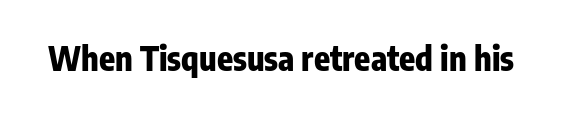
{"serif": "no", "italic": "no", "bold": "yes", "weight": "heavy", "width": "condensed", "stroke_contrast": "low", "x_height": "medium", "monospaced": "no", "underline": "no", "letter_spacing": "normal", "letter_spacing_em": 0.0, "glyph_px": 33}
